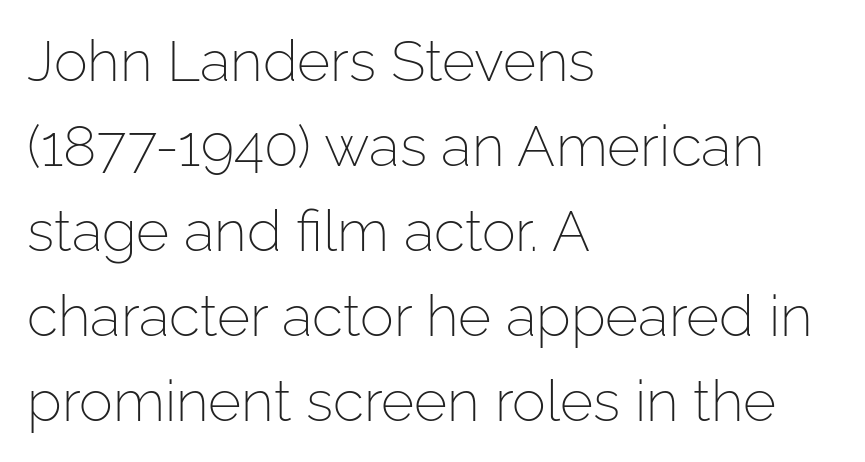
The letters stand straight up with perfectly vertical stems. Line beginnings align vertically; line endings do not. The face used here is proportionally spaced, like ordinary book or web type. Characters follow at the spacing the type designer built in. The vertical gap from one line to the next is medium. Is this a heavy cut? Hardly; it is regular or lighter.
